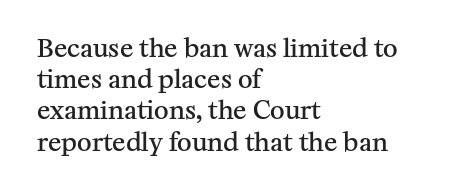
Q: Is the text bold? A: Semi-bold.
Q: Is the text italic (slanted)? A: No, it is upright.
Q: Is the text underlined? A: No.
Q: How is the paragraph aligned? A: Left-aligned.
Q: Is the spacing between letters normal or unusually wide? A: Normal.
Q: Is the spacing between lines tight, normal or loose? A: Normal.
